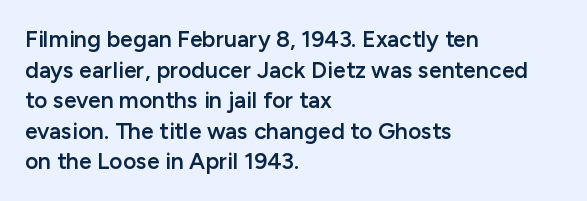
Is there any slant? The stems are plumb. The leading is moderate, giving the passage an even texture. A bit beefed up — I'd call it semibold rather than bold. No word sits above an underline. Characters follow at the spacing the type designer built in. Compared with a centered layout, this one pins lines to the left instead.
